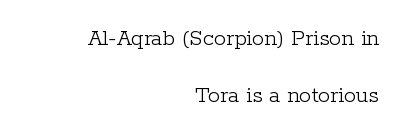
{"italic": "no", "bold": "no", "underline": "no", "align": "right", "line_spacing": "loose", "line_spacing_ratio": 2.36, "letter_spacing": "normal", "letter_spacing_em": 0.0, "glyph_px": 24}
